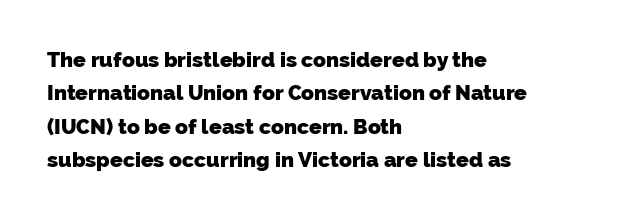
{"bold": "yes", "underline": "no", "align": "left", "line_spacing": "normal", "line_spacing_ratio": 1.59, "letter_spacing": "normal", "letter_spacing_em": 0.0, "glyph_px": 21}
